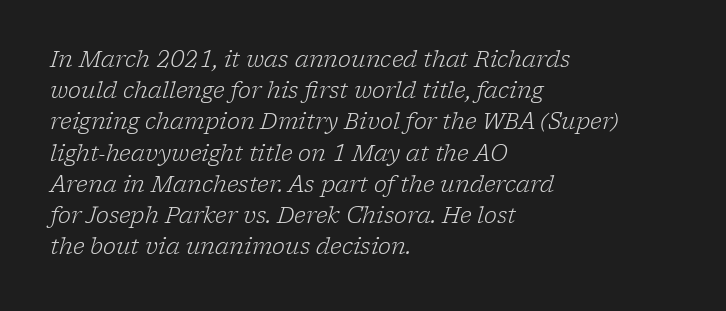
Q: Is the text bold? A: No.
Q: Is the text italic (slanted)? A: Yes, it leans right by about 17 degrees.
Q: Is the text underlined? A: No.
Q: How is the paragraph aligned? A: Left-aligned.
Q: Is the spacing between letters normal or unusually wide? A: Normal.
Q: Is the spacing between lines tight, normal or loose? A: Normal.
